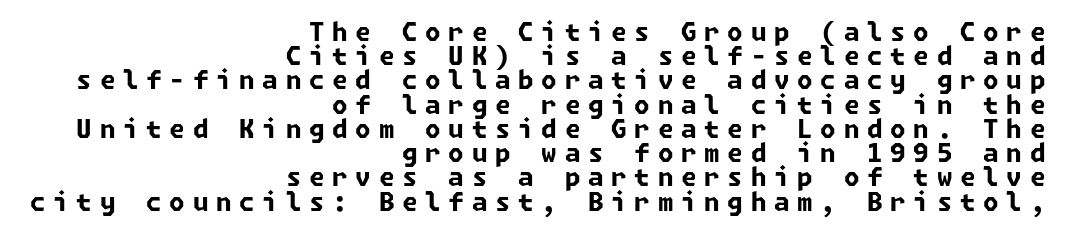
The image shows 25 px bold type; set right-aligned, tight line spacing (0.97x), unusually wide letter spacing (+0.31 em), not underlined.
